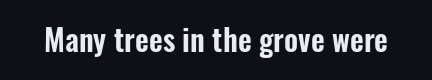
Q: Is the text italic (slanted)? A: No, it is upright.
Q: Is the typeface a serif or a sans-serif typeface? A: Sans-serif.
Q: Is the text underlined? A: No.
Q: Is the spacing between letters normal or unusually wide? A: Normal.
Q: Width (condensed, normal, or wide)? A: Condensed.
Q: Stroke contrast? A: Low.
Q: x-height? A: Medium.
Q: Monospaced? A: No.
